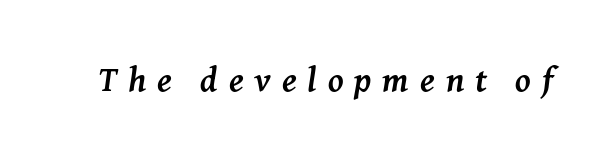
The image shows 35 px semibold serif type, italic (leaning right); set unusually wide letter spacing (+0.31 em), not underlined; medium stroke contrast and a medium x-height.
